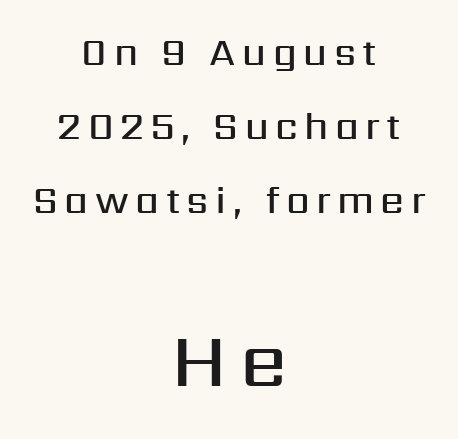
Q: Is the text bold? A: Semi-bold.
Q: Is the text italic (slanted)? A: No, it is upright.
Q: Is the typeface a serif or a sans-serif typeface? A: Sans-serif.
Q: Is the text underlined? A: No.
Q: How is the paragraph aligned? A: Centered.
Q: Is the spacing between lines tight, normal or loose? A: Loose.
Q: Which block of text is set in a larger size, the first (top) or the second (bottom)? A: The second (bottom) one.
Q: Width (condensed, normal, or wide)? A: Normal.
Q: Stroke contrast? A: Medium.
Q: x-height? A: Medium.
Q: Monospaced? A: No.
